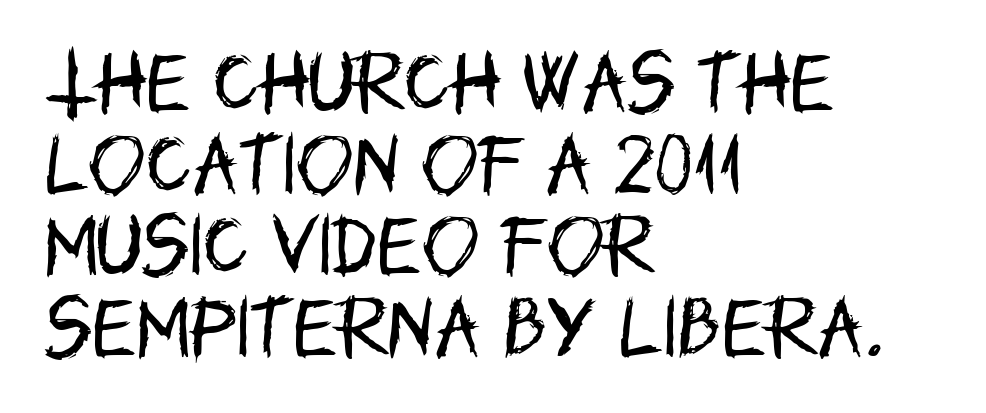
{"serif": "no", "italic": "no", "bold": "no", "weight": "regular", "width": "condensed", "stroke_contrast": "low", "x_height": "large", "monospaced": "no", "underline": "no", "align": "left", "line_spacing_ratio": 1.2, "letter_spacing": "normal", "letter_spacing_em": 0.0, "glyph_px": 68}
